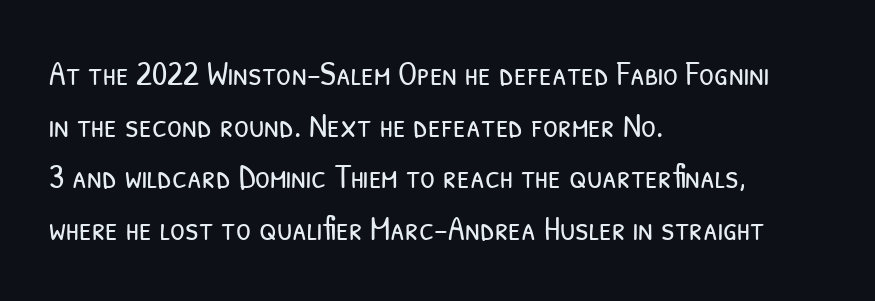
The face used here is proportionally spaced, like ordinary book or web type. Vertical stems look standard width or narrower in stroke. Descenders are the only things crossing below the line. You could call the tracking neutral — neither tight nor loose. The passage is arranged the way most books set body copy — flush left. The face used here is a sans, in the tradition of grotesques and geometrics.
